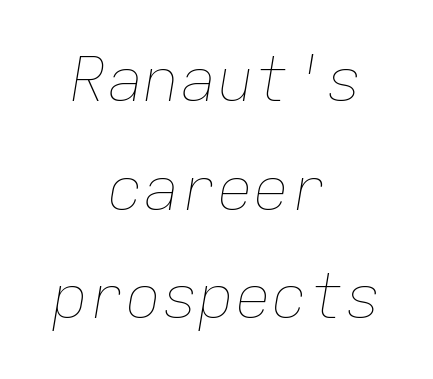
A quiet, ordinary-to-light weight characterises the typeface. Words float on clear page, feet unadorned. These lines are centered, leaving both edges ragged. Tracking value appears to be zero — textbook default spacing. The face used here is monospaced, like something from a code editor.
